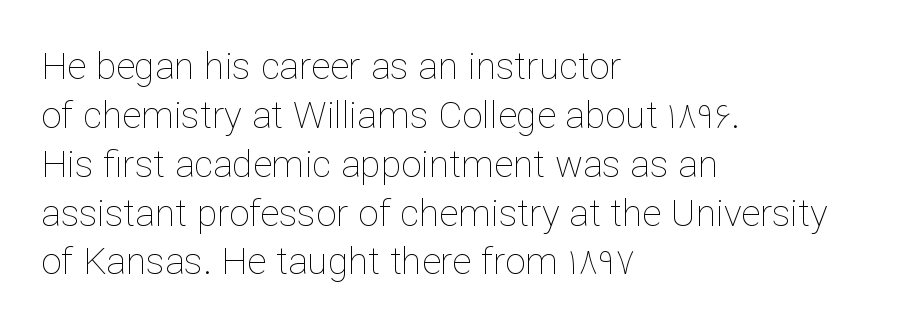
{"italic": "no", "bold": "no", "weight": "thin", "width": "normal", "stroke_contrast": "low", "x_height": "medium", "monospaced": "no", "underline": "no", "align": "left", "line_spacing": "normal", "line_spacing_ratio": 1.32, "letter_spacing": "normal", "letter_spacing_em": 0.0, "glyph_px": 37}
